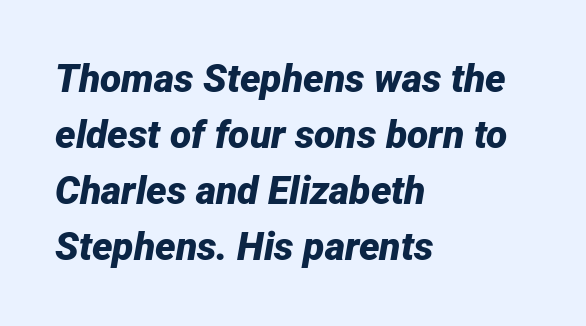
Here the glyphs are tracked normally, forming tight word shapes. The typesetter chose a ragged-right arrangement here. Every character sits at an angle, as italics do. Each letter keeps its own natural width here, so spacing adapts to shape. Notice how descenders clear the ascenders below comfortably — that's standard leading. Lines of text with bare space underneath.
